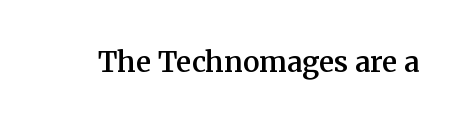
{"serif": "yes", "italic": "no", "bold": "semi", "weight": "semibold", "width": "normal", "stroke_contrast": "medium", "x_height": "medium", "monospaced": "no", "underline": "no", "letter_spacing": "normal", "letter_spacing_em": 0.0, "glyph_px": 28}
